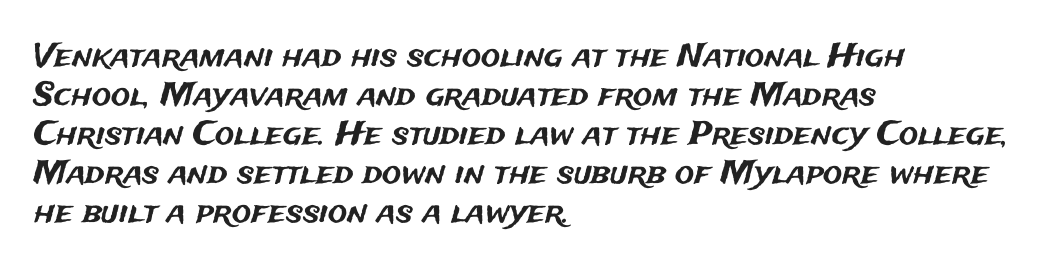
{"serif": "no", "width": "normal", "stroke_contrast": "medium", "x_height": "medium", "monospaced": "no", "underline": "no", "align": "left", "line_spacing_ratio": 1.22, "letter_spacing": "normal", "letter_spacing_em": 0.0, "glyph_px": 32}
